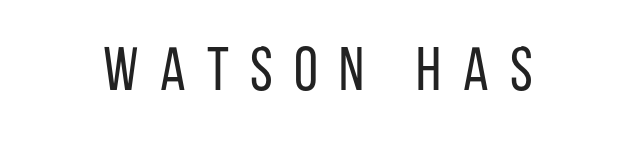
{"serif": "no", "italic": "no", "bold": "no", "weight": "regular", "width": "condensed", "stroke_contrast": "low", "x_height": "large", "monospaced": "no", "underline": "no", "letter_spacing": "wide", "letter_spacing_em": 0.35, "glyph_px": 61}
